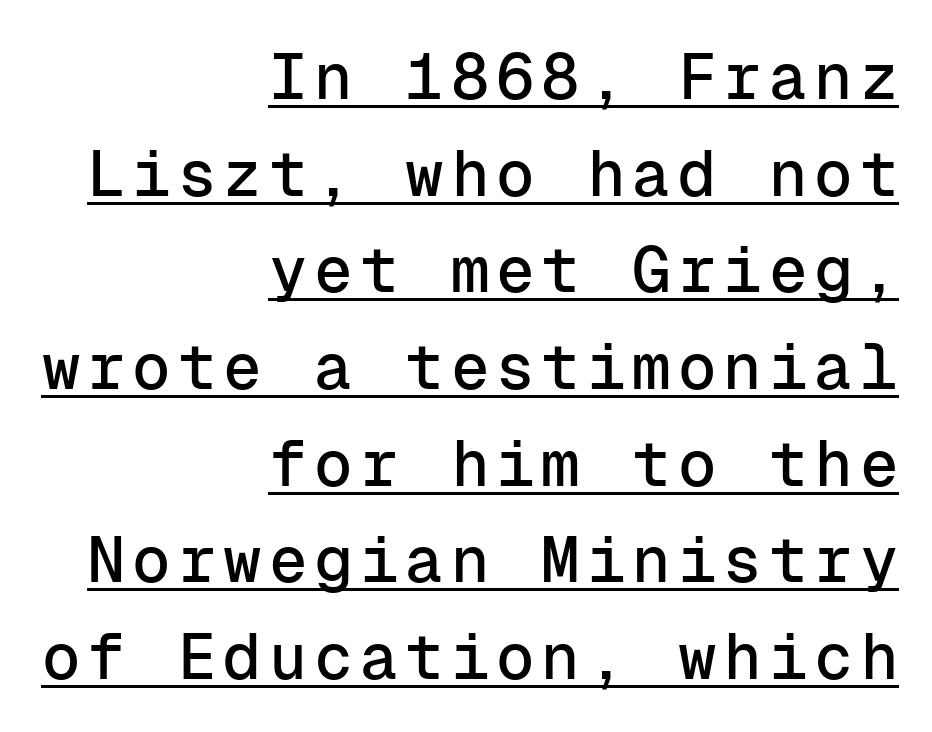
The image shows 64 px sans-serif type, upright, monospaced; set right-aligned, normal line spacing (1.51x), underlined; low stroke contrast and a medium x-height.
